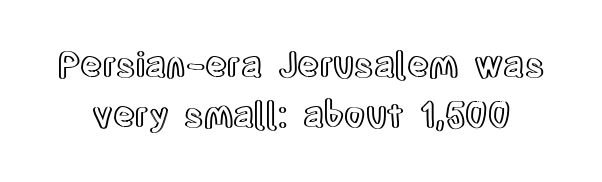
Q: Is the text italic (slanted)? A: No, it is upright.
Q: Is the text underlined? A: No.
Q: Is the spacing between letters normal or unusually wide? A: Normal.
Q: Is the spacing between lines tight, normal or loose? A: Normal.
Q: Width (condensed, normal, or wide)? A: Condensed.
Q: x-height? A: Large.
Q: Monospaced? A: No.
